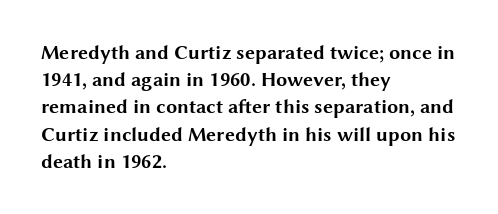
The image shows 20 px bold type, upright; set left-aligned, normal line spacing (1.36x), normal letter spacing, not underlined.
